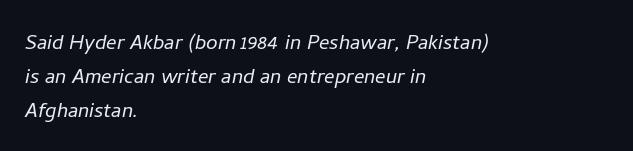
Any mark beneath the type? The region is blank. Typeset ragged right — the left edge is the straight one. The typeface has the unassuming heft of standard copy or less. Regular leading. The letters sit at their default tracking, neither squeezed nor spread. Every character sits at an angle, as italics do.
